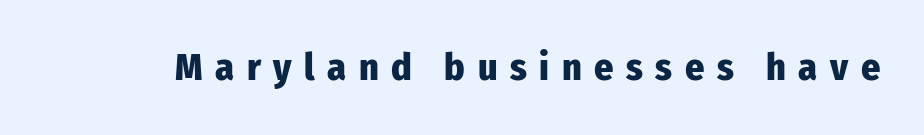
The image shows 38 px heavy, condensed sans-serif type, upright; set unusually wide letter spacing (+0.33 em), not underlined; low stroke contrast and a medium x-height.
